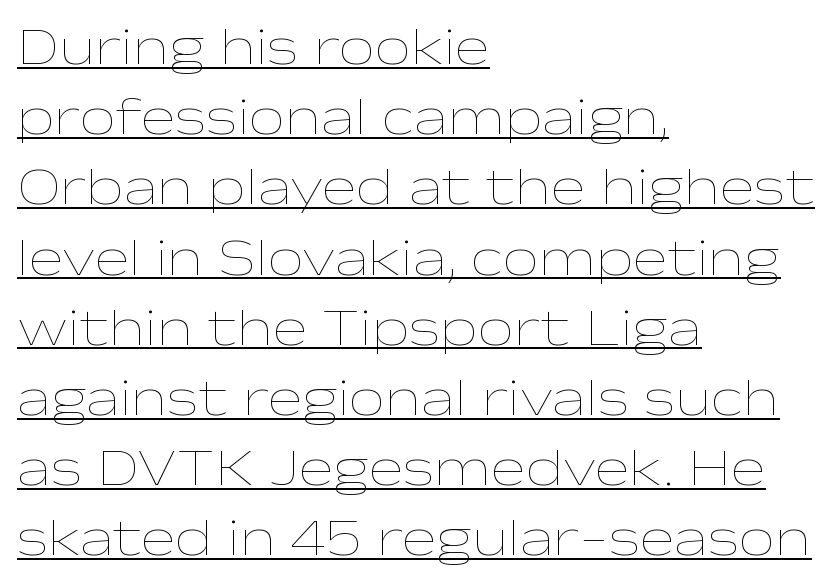
Here the designer chose a conventional face with non-uniform glyph widths. The line texture is even and compact thanks to regular tracking. Notice how a bar underscores the lettering throughout. Vertical spacing — default.
